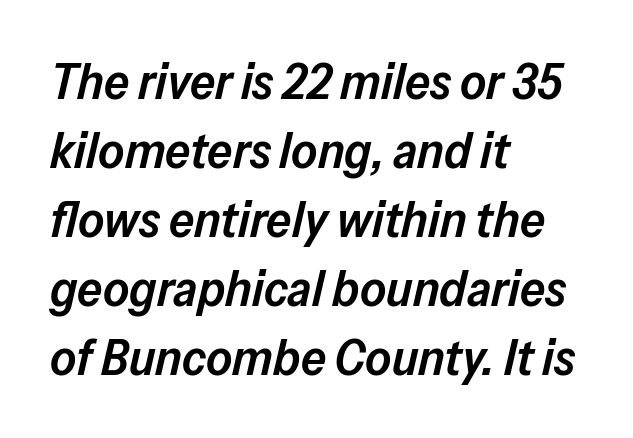
{"italic": "yes", "lean": "right", "slant_degrees": 13, "bold": "semi", "weight": "semibold", "width": "normal", "stroke_contrast": "low", "x_height": "medium", "monospaced": "no", "underline": "no", "align": "left", "line_spacing": "normal", "line_spacing_ratio": 1.38, "letter_spacing": "normal", "letter_spacing_em": 0.0, "glyph_px": 50}
